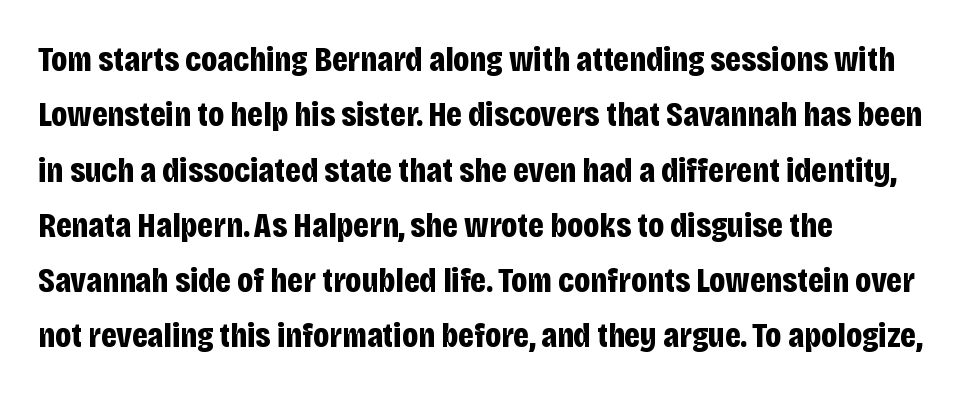
{"serif": "no", "italic": "no", "bold": "yes", "weight": "bold", "width": "condensed", "stroke_contrast": "low", "x_height": "large", "monospaced": "no", "underline": "no", "align": "left", "line_spacing": "normal", "line_spacing_ratio": 1.58, "letter_spacing": "normal", "letter_spacing_em": 0.0, "glyph_px": 35}
